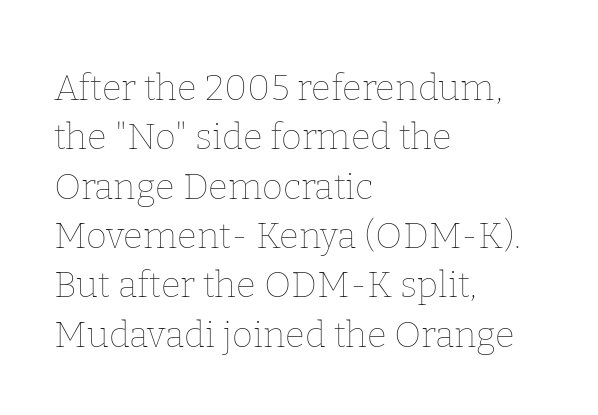
The image shows 36 px thin type, upright; set left-aligned, normal line spacing (1.37x), normal letter spacing, not underlined; low stroke contrast and a medium x-height.
